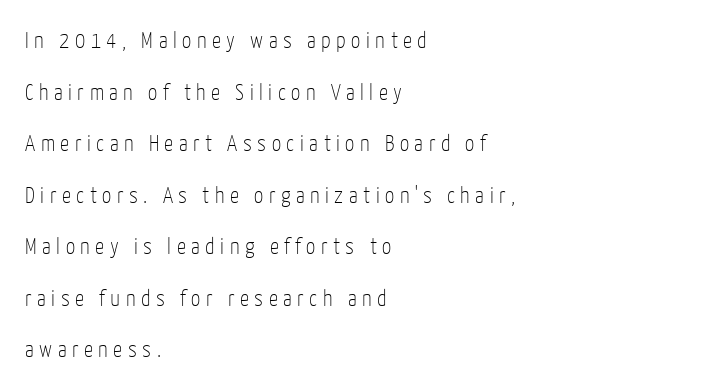
{"italic": "no", "bold": "no", "underline": "no", "align": "left", "line_spacing": "loose", "line_spacing_ratio": 2.24, "letter_spacing": "wide", "letter_spacing_em": 0.24, "glyph_px": 23}
